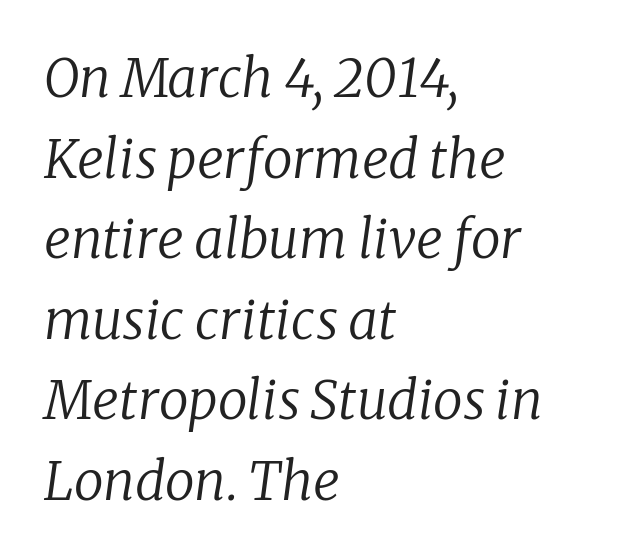
{"serif": "yes", "italic": "yes", "lean": "right", "slant_degrees": 8, "bold": "no", "weight": "regular", "width": "normal", "stroke_contrast": "low", "x_height": "medium", "monospaced": "no", "underline": "no", "align": "left", "line_spacing": "normal", "line_spacing_ratio": 1.52, "letter_spacing": "normal", "letter_spacing_em": 0.0, "glyph_px": 53}
